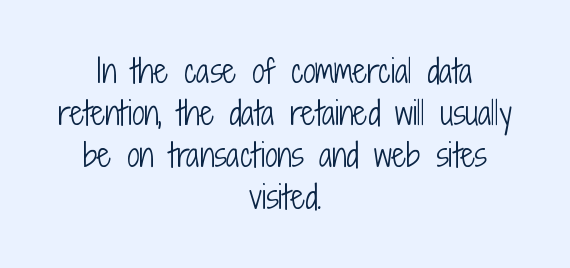
Descenders are the only things crossing below the line. A typesetter would mark this as roman, not italic. Teacher's note: observe the equal gaps on both sides — that is centered alignment. The passage shown is typeset with a sans-serif family.
